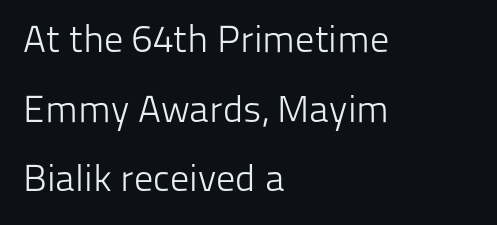
The image shows 38 px light sans-serif type, upright; set left-aligned, line spacing 1.83x, normal letter spacing, not underlined; low stroke contrast and a medium x-height.
